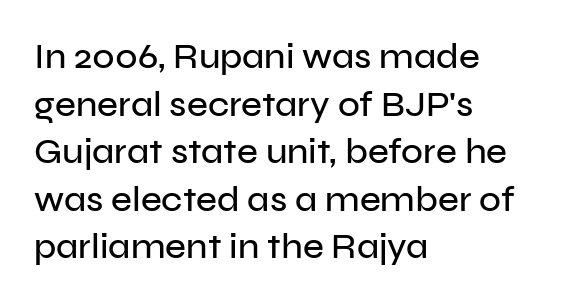
{"serif": "no", "italic": "no", "width": "normal", "stroke_contrast": "low", "x_height": "medium", "monospaced": "no", "underline": "no", "align": "left", "line_spacing": "normal", "line_spacing_ratio": 1.32, "letter_spacing": "normal", "letter_spacing_em": 0.0, "glyph_px": 36}
